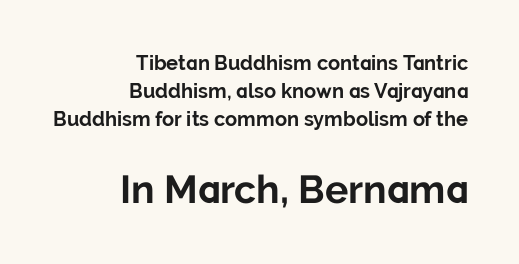
Q: Is the text bold? A: Yes.
Q: Is the text italic (slanted)? A: No, it is upright.
Q: Is the typeface a serif or a sans-serif typeface? A: Sans-serif.
Q: Is the text underlined? A: No.
Q: How is the paragraph aligned? A: Right-aligned.
Q: Is the spacing between letters normal or unusually wide? A: Normal.
Q: Is the spacing between lines tight, normal or loose? A: Normal.
Q: Which block of text is set in a larger size, the first (top) or the second (bottom)? A: The second (bottom) one.
Q: Width (condensed, normal, or wide)? A: Normal.
Q: Stroke contrast? A: Low.
Q: x-height? A: Medium.
Q: Monospaced? A: No.
